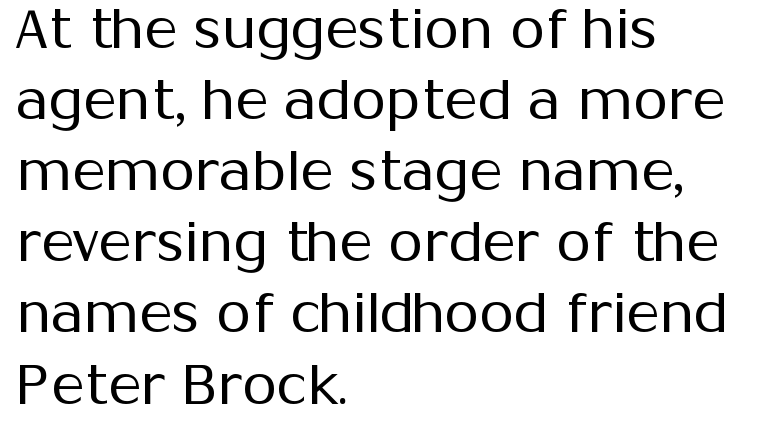
This rendering features lettering with no underline. Notice how descenders clear the ascenders below comfortably — that's standard leading. The face looks like a standard text weight, possibly lighter. The typesetter chose a ragged-right arrangement here.
